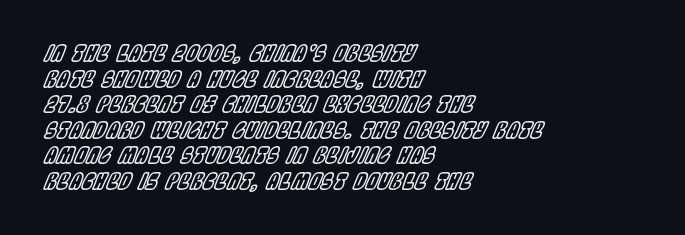
{"italic": "yes", "lean": "right", "slant_degrees": 22, "underline": "no", "align": "left", "line_spacing_ratio": 1.16, "letter_spacing": "normal", "letter_spacing_em": 0.0, "glyph_px": 22}
